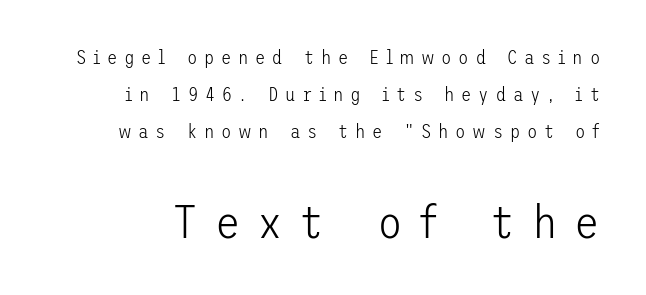
The image shows 47 px light sans-serif type, upright; set loose line spacing (1.95x), unusually wide letter spacing (+0.35 em), not underlined; the second (bottom) block is 2.47x larger; low stroke contrast and a medium x-height.
